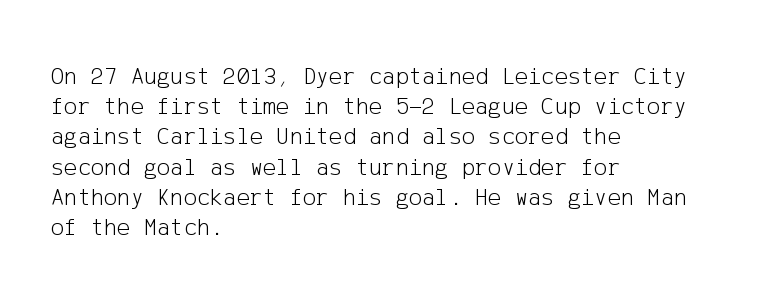
Q: Is the text bold? A: No.
Q: Is the text italic (slanted)? A: No, it is upright.
Q: Is the text underlined? A: No.
Q: How is the paragraph aligned? A: Left-aligned.
Q: Is the spacing between letters normal or unusually wide? A: Normal.
